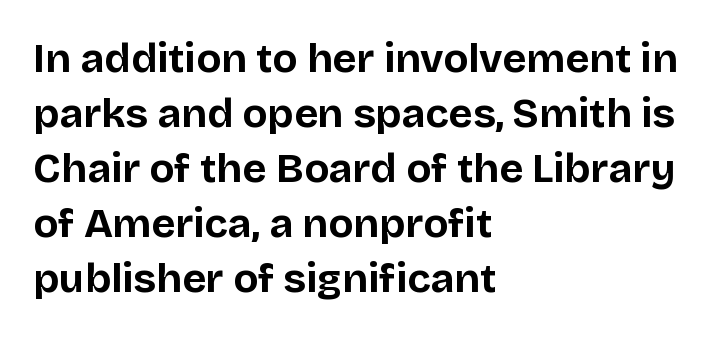
The image shows 41 px bold sans-serif type, upright; set left-aligned, normal line spacing (1.34x), normal letter spacing, not underlined; low stroke contrast and a large x-height.
